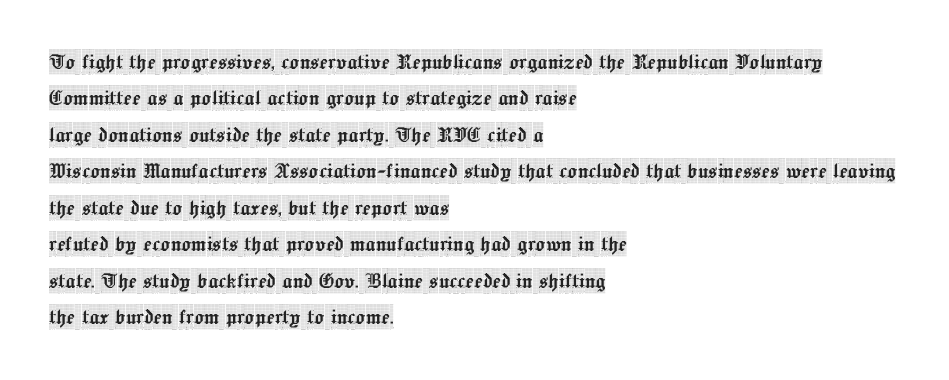
Plain, unruled lines of type. The type is set solid horizontally, with unmodified tracking. Tall strokes in this sample are plumb rather than angled. Regarding leading, the lines here are spaced in the standard way.
